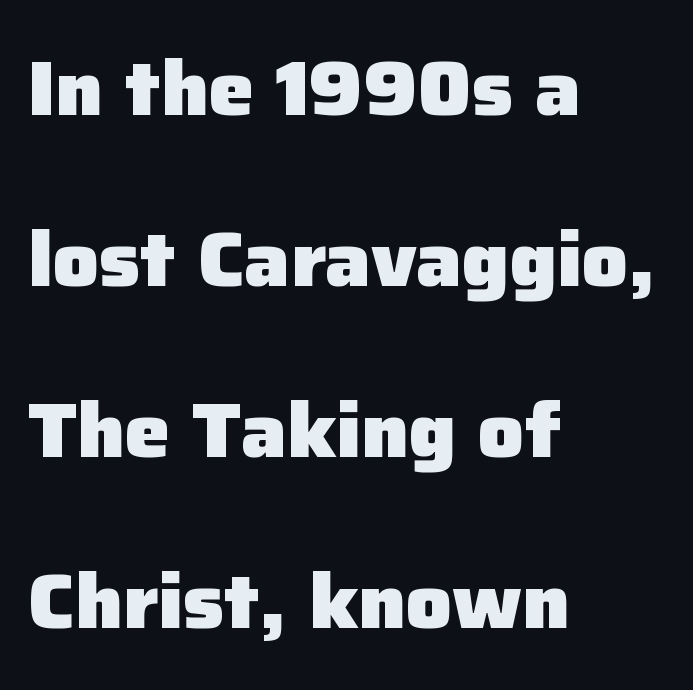
The image shows 76 px heavy sans-serif type, upright; set left-aligned, loose line spacing (2.25x), normal letter spacing, not underlined; low stroke contrast and a medium x-height.
